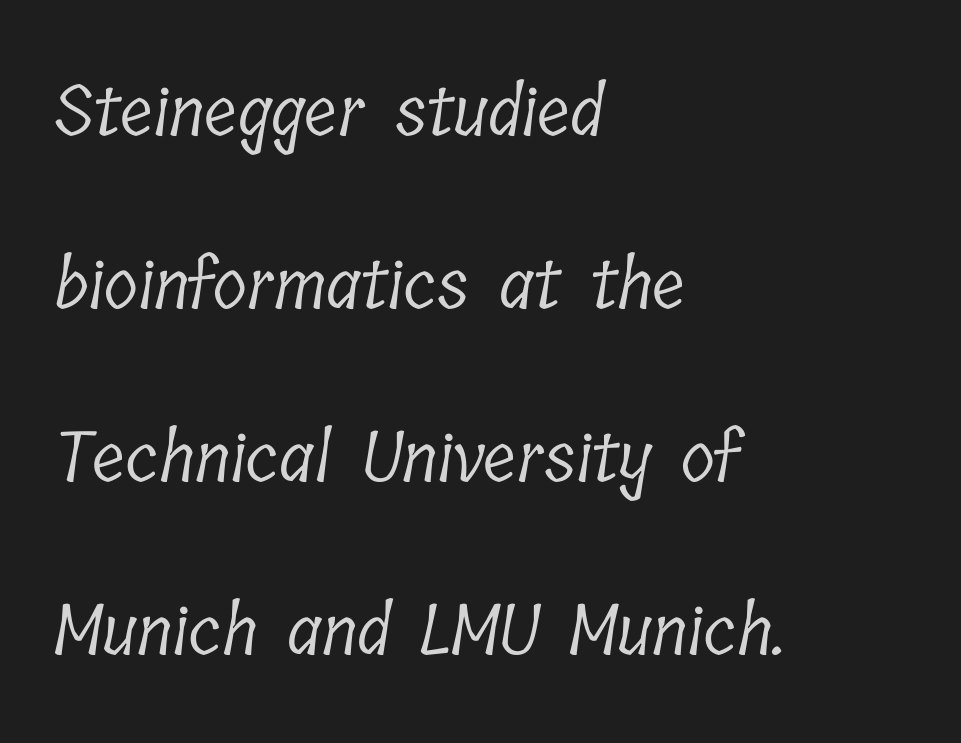
The image shows 70 px light, condensed serif type; set left-aligned, loose line spacing (2.47x), normal letter spacing, not underlined; low stroke contrast and a medium x-height.
